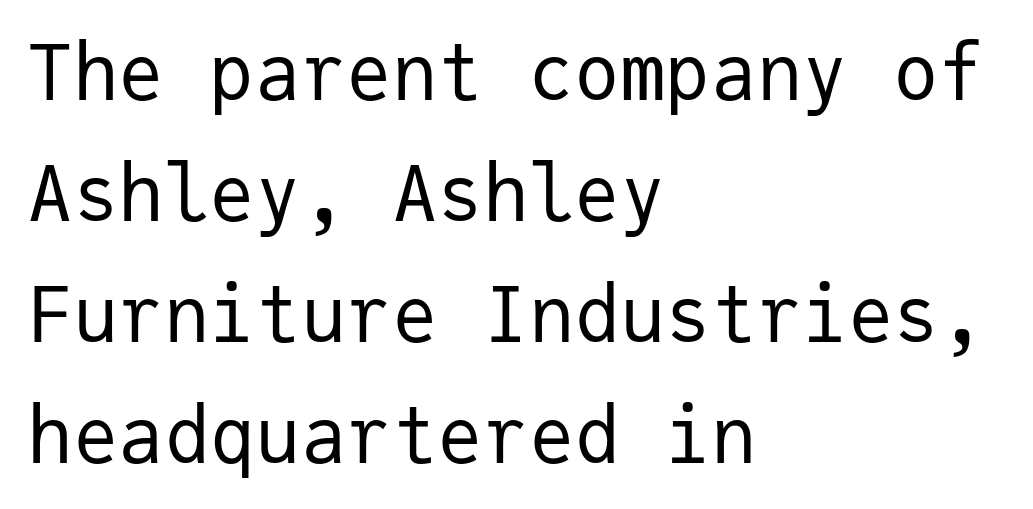
Words float on clear page, feet unadorned. Glyph-to-glyph distance matches everyday printed text. A classic flush-left, rag-right setting is used for this passage. Whoever set this chose a conventional vertical rhythm. A typesetter would mark this as roman, not italic. The strokes carry an ordinary text weight at most.
